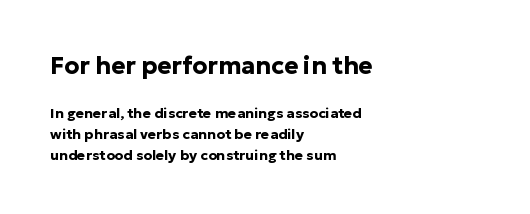
Honestly, the row spacing looks completely unremarkable. The face used here is rendered with its standard letterfit. Compared with an ordinary text face, these strokes are far heavier — a full bold. This rendering uses left alignment, leaving the right contour irregular. The glyphs are unaccompanied by any horizontal stroke below them. The lettering holds an erect, upright posture throughout.
